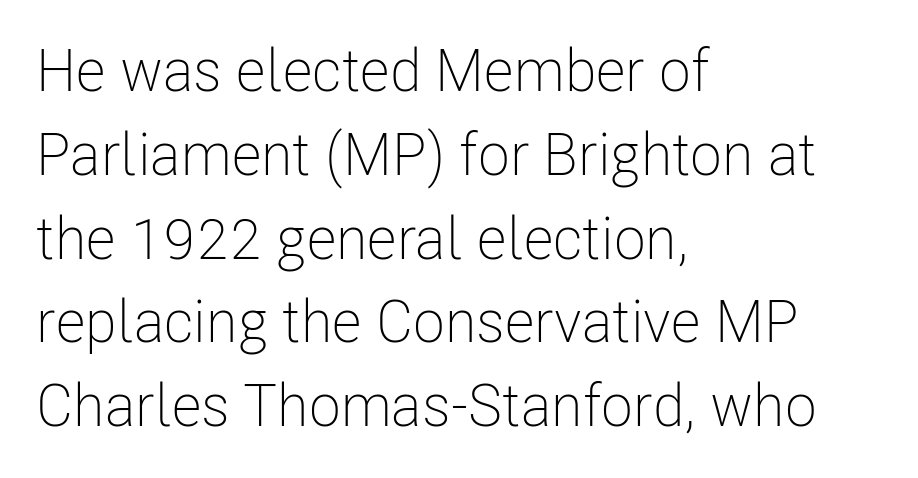
Serif or sans? Sans — the stroke terminals are bare. The letters advance in unequal steps, a hallmark of proportional type. Quick note: not italic, upright. Is there much room between lines? A standard amount, neither cramped nor airy.
